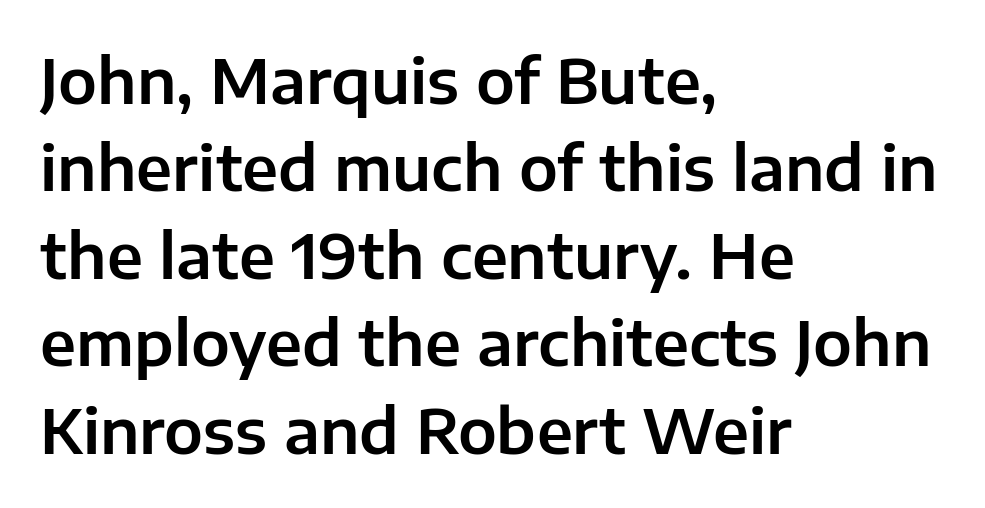
The letters stand straight up with perfectly vertical stems. Typeset ragged right — the left edge is the straight one. In terms of letterform style, serifs are entirely absent. Here the glyphs are tracked normally, forming tight word shapes.
